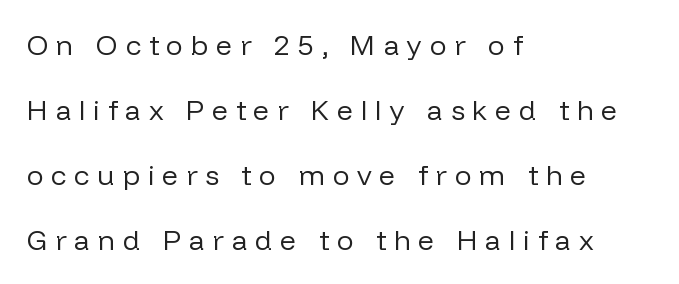
A bare baseline throughout the passage. The rendering uses natural spacing where letterforms have individual widths. Caption: expanded tracking, letters set apart. Loosely led — the rows are spread out. Heaviness? Minimal to ordinary, like unemphasized prose.
